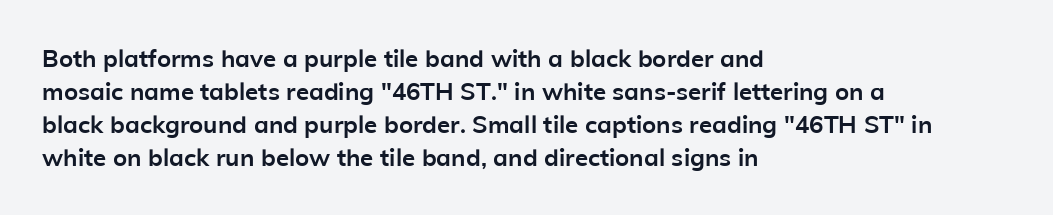
Q: Is the text bold? A: Yes.
Q: Is the text italic (slanted)? A: No, it is upright.
Q: Is the text underlined? A: No.
Q: How is the paragraph aligned? A: Left-aligned.
Q: Is the spacing between letters normal or unusually wide? A: Normal.
Q: Is the spacing between lines tight, normal or loose? A: Normal.
